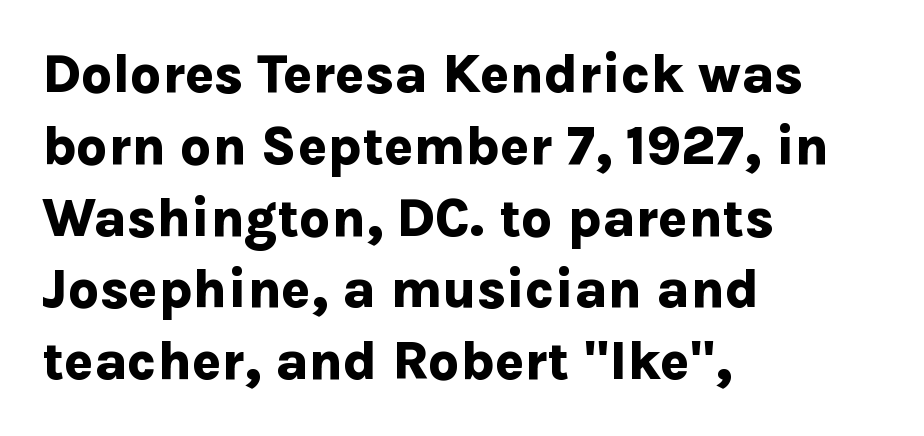
Designer's note — italics off, roman on. Note the varied advance widths — an 'i' is clearly narrower than an 'm'. Students, note that the glyphs here touch the page at normal intervals. Whoever set this chose a conventional vertical rhythm. The face used here has the dense, thick strokes of a bold.
